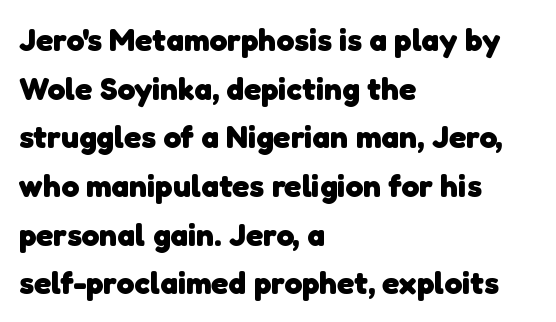
{"serif": "no", "bold": "yes", "weight": "heavy", "width": "normal", "stroke_contrast": "low", "x_height": "medium", "monospaced": "no", "underline": "no", "align": "left", "line_spacing": "normal", "line_spacing_ratio": 1.52, "letter_spacing": "normal", "letter_spacing_em": 0.0, "glyph_px": 32}
